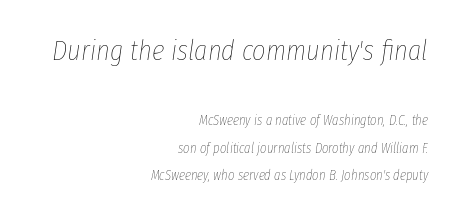
Q: Is the text bold? A: No.
Q: Is the text italic (slanted)? A: Yes, it leans right by about 8 degrees.
Q: Is the text underlined? A: No.
Q: How is the paragraph aligned? A: Right-aligned.
Q: Is the spacing between letters normal or unusually wide? A: Normal.
Q: Is the spacing between lines tight, normal or loose? A: Loose.
Q: Which block of text is set in a larger size, the first (top) or the second (bottom)? A: The first (top) one.
Q: Width (condensed, normal, or wide)? A: Condensed.
Q: Stroke contrast? A: Low.
Q: x-height? A: Medium.
Q: Monospaced? A: No.
